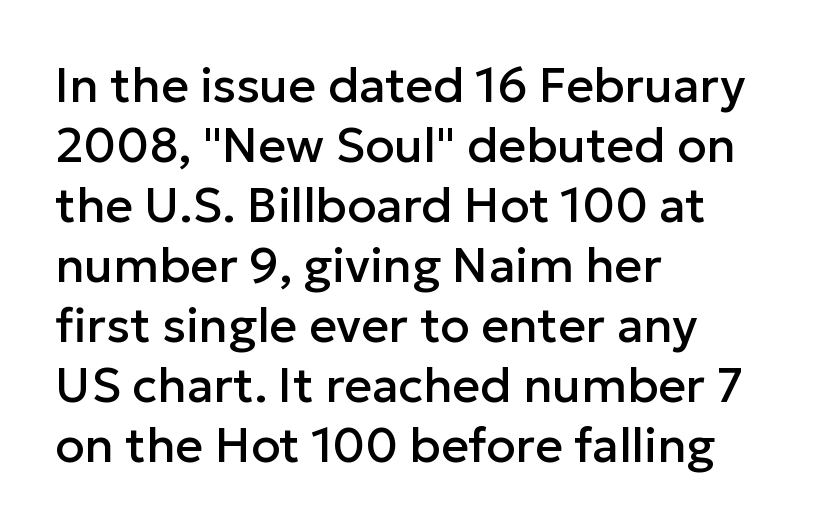
This rendering features lettering with no underline. Nobody touched the tracking dial on this one. Observe the absence of serifs on each vertical stroke in this sample. The face used here is proportionally spaced, like ordinary book or web type. The paragraph has a hard left edge and a soft right edge.
